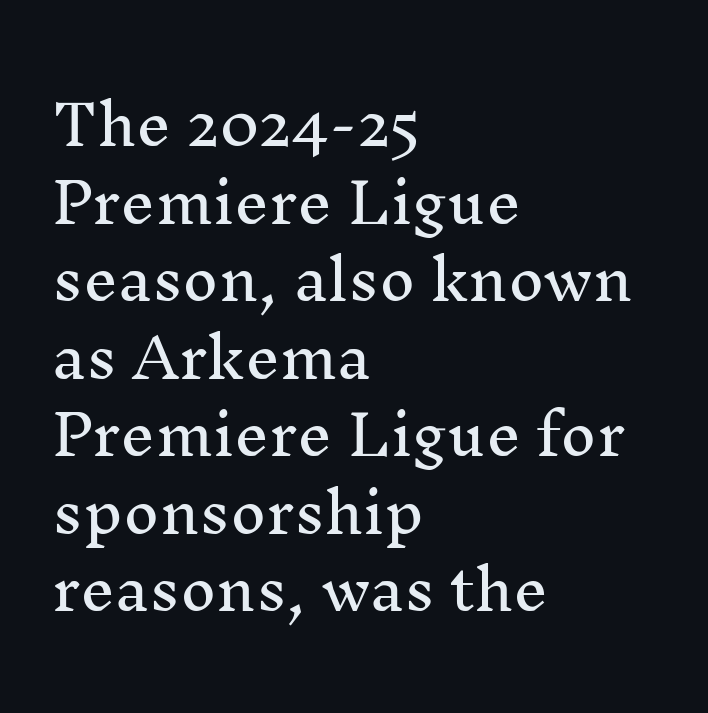
Rows of type keep a routine distance in the vertical direction. Upright lettering throughout. Anything drawn beneath the words? Only blank space. Letter spacing: default. Which margin do the lines hug? The left one — the right edge is uneven. Spacing verdict: proportional, widths tailored to each character.
